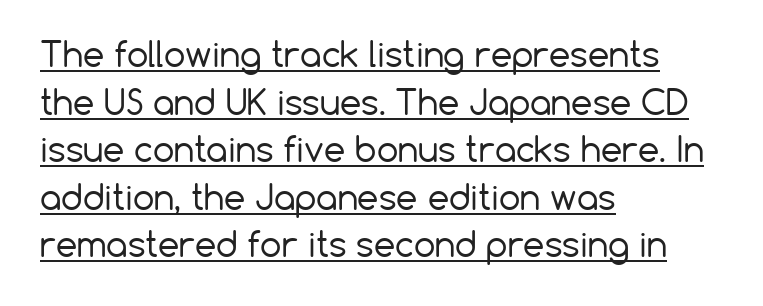
In terms of posture, this sample is upright. Quick note: underline on. Varying glyph widths throughout — classic text-font behaviour. Reading down the column, the eye jumps a familiar distance to each next line.
